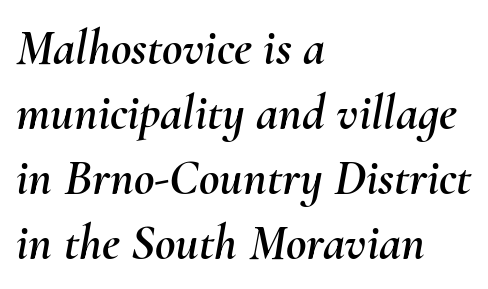
Q: Is the text italic (slanted)? A: Yes, it leans right by about 10 degrees.
Q: Is the text underlined? A: No.
Q: How is the paragraph aligned? A: Left-aligned.
Q: Is the spacing between letters normal or unusually wide? A: Normal.
Q: Is the spacing between lines tight, normal or loose? A: Normal.
Q: Width (condensed, normal, or wide)? A: Normal.
Q: Stroke contrast? A: Medium.
Q: x-height? A: Small.
Q: Monospaced? A: No.
